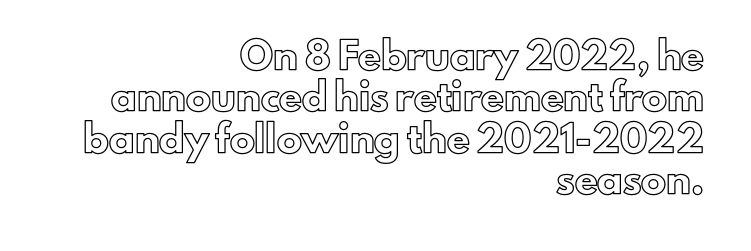
{"italic": "no", "underline": "no", "align": "right", "line_spacing": "normal", "line_spacing_ratio": 1.66, "letter_spacing": "normal", "letter_spacing_em": 0.0, "glyph_px": 25}
